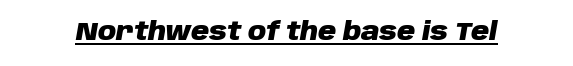
Looking at the ascenders, they clearly lean. Tracking value appears to be zero — textbook default spacing. Glance below the letters and you will spot a drawn line. How heavy is the stroke? Heavy — this is a bold.
